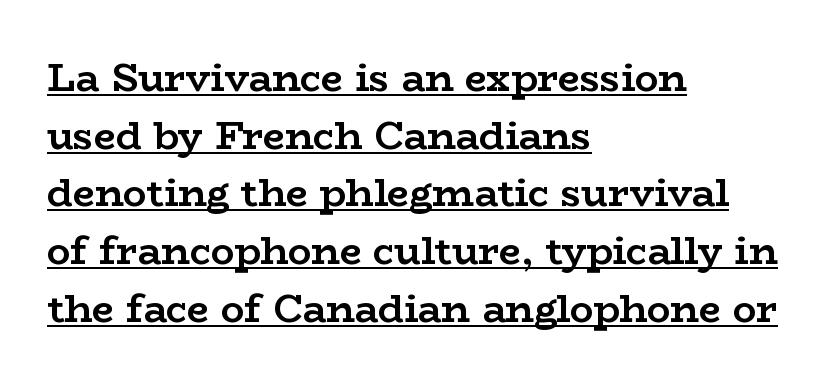
{"serif": "yes", "italic": "no", "bold": "yes", "weight": "semibold", "width": "wide", "stroke_contrast": "low", "x_height": "medium", "monospaced": "no", "underline": "yes", "align": "left", "line_spacing": "normal", "line_spacing_ratio": 1.48, "letter_spacing": "normal", "letter_spacing_em": 0.0, "glyph_px": 39}
